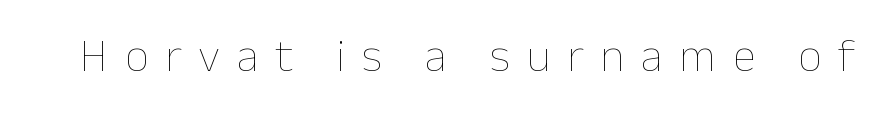
Q: Is the text bold? A: No.
Q: Is the text italic (slanted)? A: No, it is upright.
Q: Is the text underlined? A: No.
Q: Is the spacing between letters normal or unusually wide? A: Unusually wide.
Q: Width (condensed, normal, or wide)? A: Normal.
Q: Stroke contrast? A: Low.
Q: x-height? A: Medium.
Q: Monospaced? A: No.
